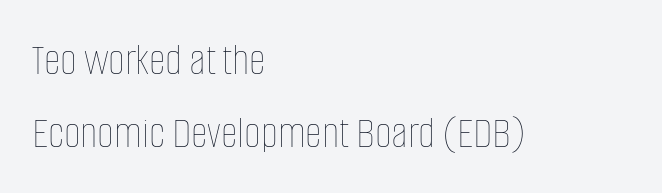
The rendering uses natural spacing where letterforms have individual widths. Weight: not bold — regular or lighter. The letters stand upright; this is a roman face. One glance says typical: line gaps are just what's usual. Does the copy run flush right? No — it runs flush left.
